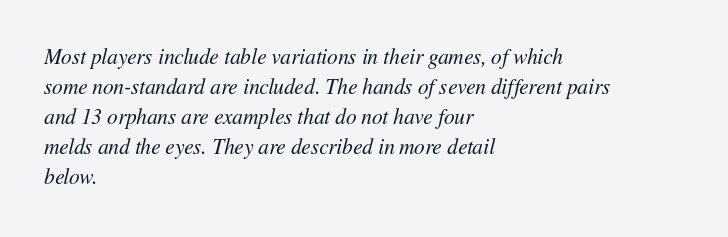
Q: Is the text bold? A: No.
Q: Is the text italic (slanted)? A: Yes, it leans right by about 11 degrees.
Q: Is the text underlined? A: No.
Q: How is the paragraph aligned? A: Left-aligned.
Q: Is the spacing between letters normal or unusually wide? A: Normal.
Q: Is the spacing between lines tight, normal or loose? A: Normal.
